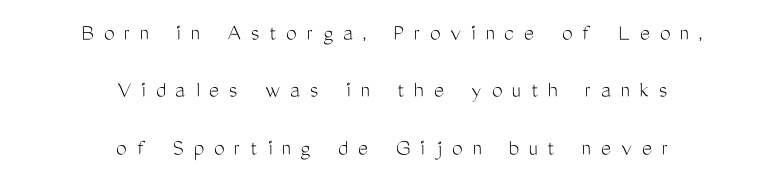
Q: Is the text bold? A: No.
Q: Is the text italic (slanted)? A: No, it is upright.
Q: Is the text underlined? A: No.
Q: How is the paragraph aligned? A: Centered.
Q: Is the spacing between letters normal or unusually wide? A: Unusually wide.
Q: Is the spacing between lines tight, normal or loose? A: Loose.
